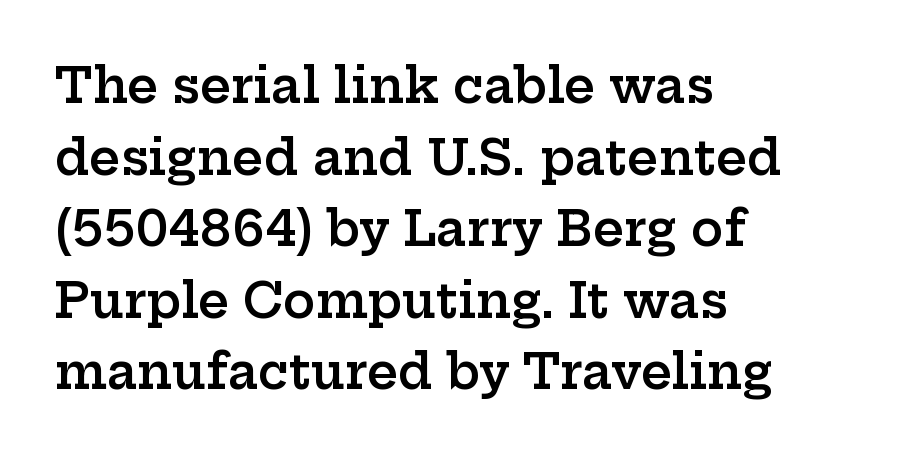
The image shows 48 px semibold, wide serif type, upright; set left-aligned, normal line spacing (1.49x), normal letter spacing, not underlined; low stroke contrast and a medium x-height.
